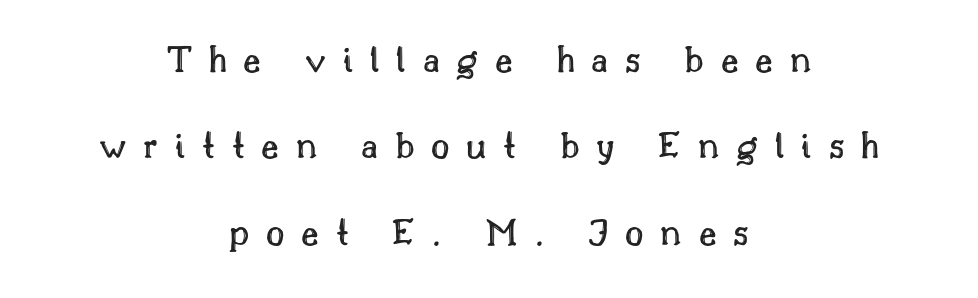
The image shows 40 px text type, upright; set centered, loose line spacing (2.16x), unusually wide letter spacing (+0.42 em), not underlined; a small x-height.
